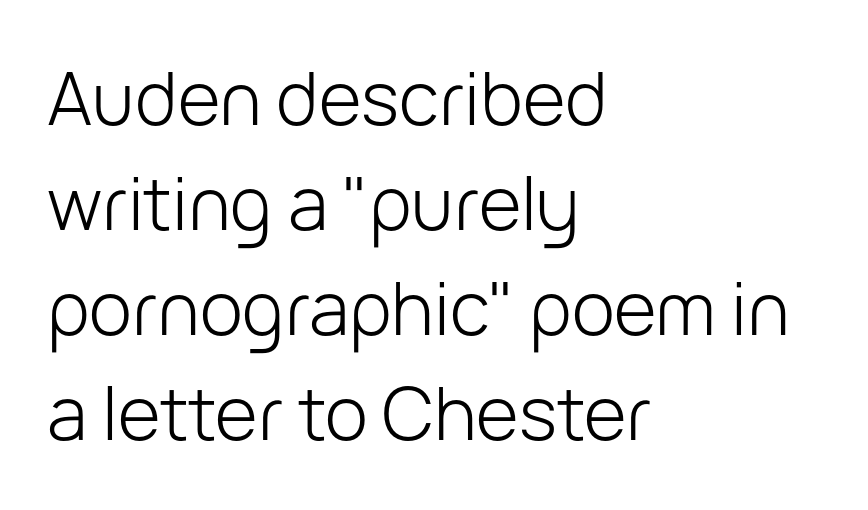
Each letter keeps its own natural width here, so spacing adapts to shape. You can tell it's not italic because the verticals are truly vertical. Summary of weight: not heavy and not bold. Interline gaps are of average width in this sample. Anything drawn beneath the words? Only blank space. Type style note: lacks serifs.
